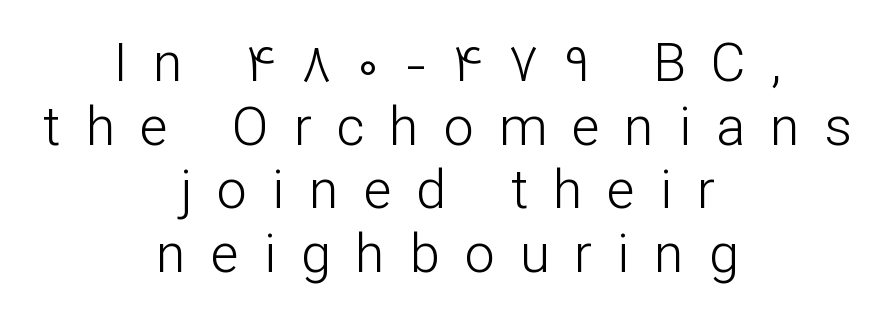
{"serif": "no", "italic": "no", "bold": "no", "weight": "light", "width": "normal", "stroke_contrast": "low", "x_height": "medium", "monospaced": "no", "underline": "no", "align": "center", "line_spacing_ratio": 1.18, "letter_spacing": "wide", "letter_spacing_em": 0.46, "glyph_px": 54}
